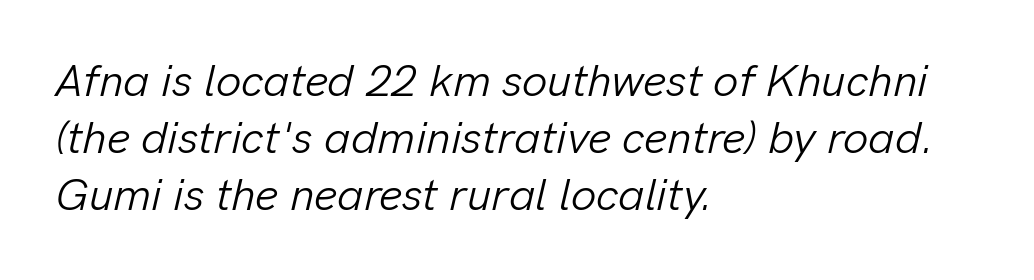
{"italic": "yes", "lean": "right", "slant_degrees": 13, "bold": "no", "weight": "light", "width": "normal", "stroke_contrast": "low", "x_height": "medium", "monospaced": "no", "underline": "no", "align": "left", "line_spacing": "normal", "line_spacing_ratio": 1.27, "letter_spacing": "normal", "letter_spacing_em": 0.0, "glyph_px": 45}
